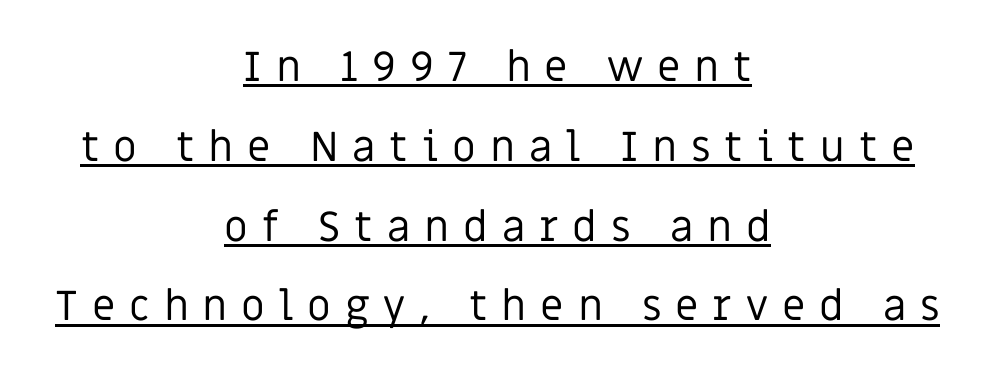
Q: Is the text bold? A: No.
Q: Is the text italic (slanted)? A: No, it is upright.
Q: Is the typeface a serif or a sans-serif typeface? A: Sans-serif.
Q: Is the text underlined? A: Yes.
Q: How is the paragraph aligned? A: Centered.
Q: Is the spacing between letters normal or unusually wide? A: Unusually wide.
Q: Is the spacing between lines tight, normal or loose? A: Loose.
Q: Width (condensed, normal, or wide)? A: Normal.
Q: Stroke contrast? A: Low.
Q: x-height? A: Large.
Q: Monospaced? A: No.
